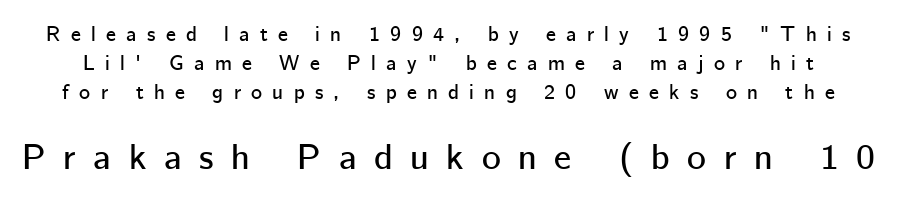
The image shows 36 px sans-serif type, upright; set normal line spacing (1.37x), unusually wide letter spacing (+0.49 em), not underlined; the second (bottom) block is 1.71x larger; low stroke contrast and a medium x-height.
